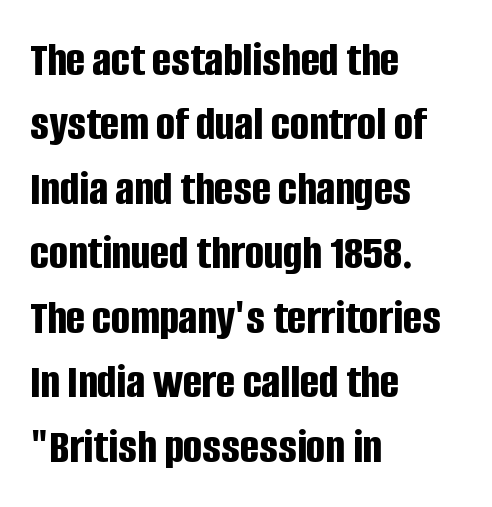
The image shows 50 px bold, condensed sans-serif type, upright; set left-aligned, normal line spacing (1.29x), normal letter spacing, not underlined; low stroke contrast and a large x-height.
